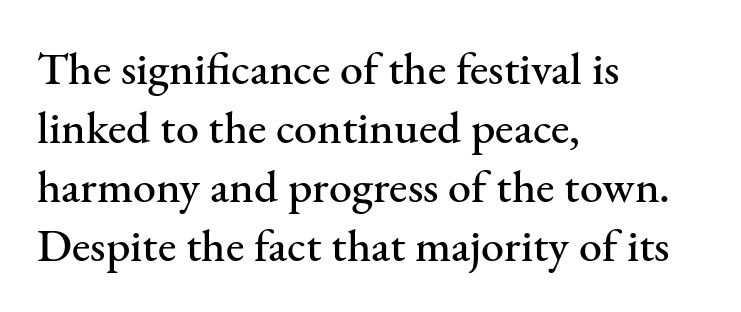
{"serif": "yes", "italic": "no", "width": "normal", "stroke_contrast": "medium", "x_height": "small", "monospaced": "no", "underline": "no", "align": "left", "line_spacing": "normal", "line_spacing_ratio": 1.28, "letter_spacing": "normal", "letter_spacing_em": 0.0, "glyph_px": 46}
